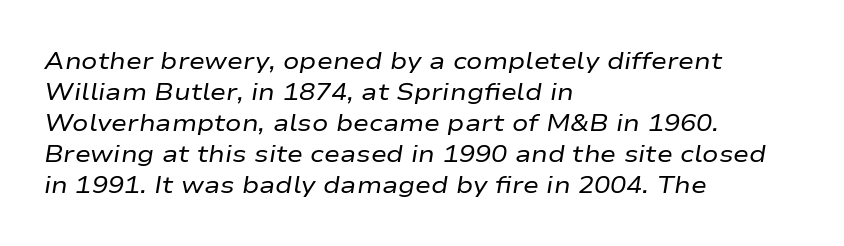
Q: Is the text bold? A: No.
Q: Is the text italic (slanted)? A: Yes, it leans right by about 9 degrees.
Q: Is the text underlined? A: No.
Q: How is the paragraph aligned? A: Left-aligned.
Q: Is the spacing between letters normal or unusually wide? A: Normal.
Q: Is the spacing between lines tight, normal or loose? A: Normal.
